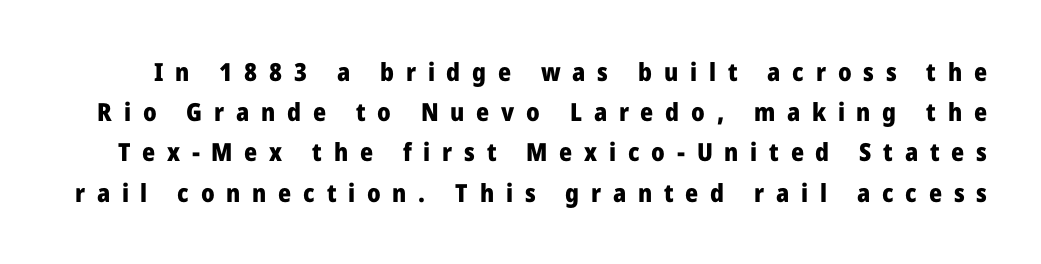
Q: Is the text bold? A: Yes.
Q: Is the text italic (slanted)? A: No, it is upright.
Q: Is the text underlined? A: No.
Q: Is the spacing between letters normal or unusually wide? A: Unusually wide.
Q: Is the spacing between lines tight, normal or loose? A: Normal.
